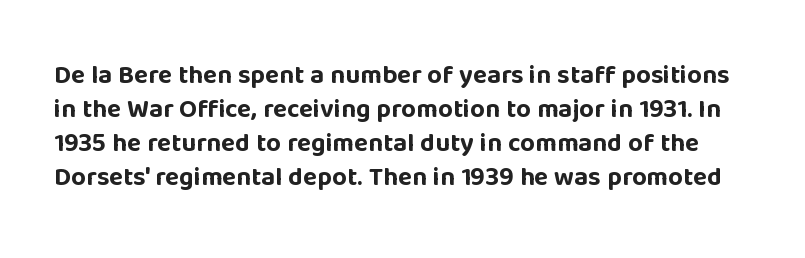
The image shows 26 px bold type, upright; set normal line spacing (1.31x), normal letter spacing, not underlined.
